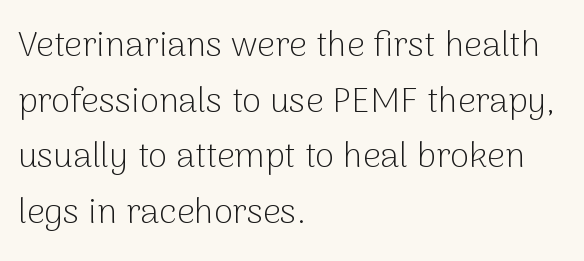
The image shows 35 px light sans-serif type, upright; set left-aligned, normal line spacing (1.59x), normal letter spacing, not underlined; low stroke contrast and a medium x-height.
